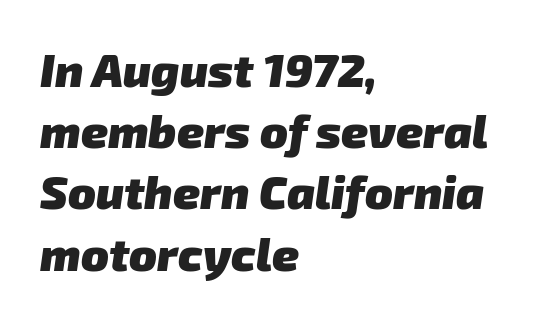
The image shows 46 px heavy sans-serif type; set left-aligned, normal line spacing (1.33x), normal letter spacing, not underlined; low stroke contrast and a medium x-height.
